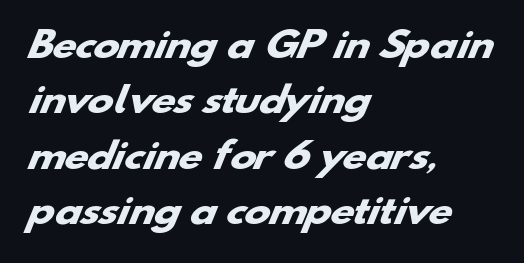
Q: Is the text bold? A: Yes.
Q: Is the typeface a serif or a sans-serif typeface? A: Sans-serif.
Q: Is the text underlined? A: No.
Q: How is the paragraph aligned? A: Left-aligned.
Q: Is the spacing between letters normal or unusually wide? A: Normal.
Q: Is the spacing between lines tight, normal or loose? A: Normal.
Q: Width (condensed, normal, or wide)? A: Wide.
Q: Stroke contrast? A: Low.
Q: x-height? A: Small.
Q: Monospaced? A: No.
